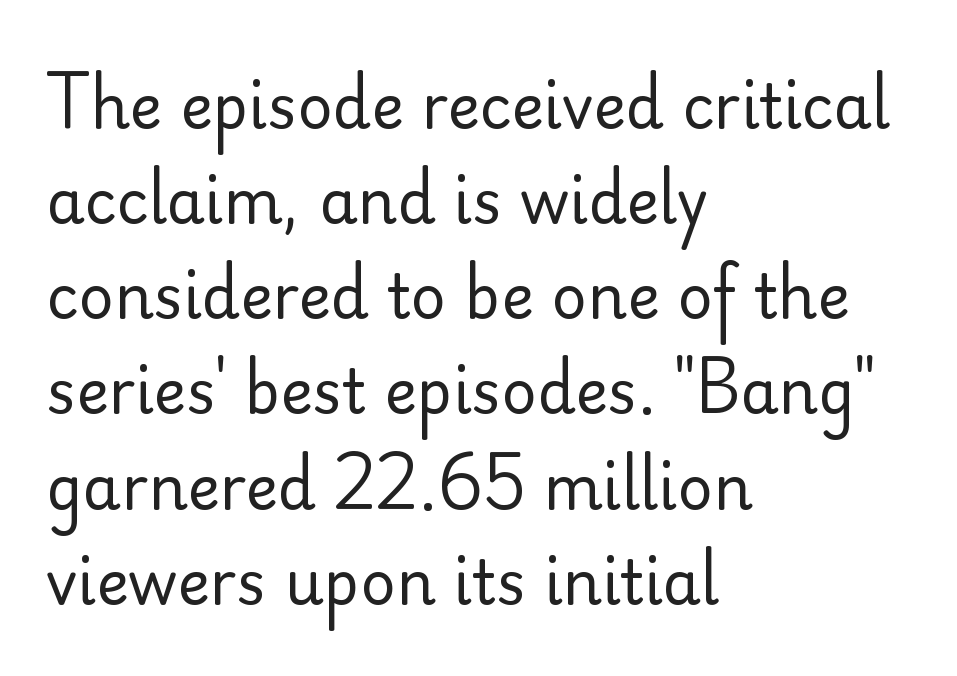
The image shows 61 px regular-weight sans-serif type, upright; set left-aligned, normal line spacing (1.56x), normal letter spacing, not underlined; low stroke contrast and a small x-height.
